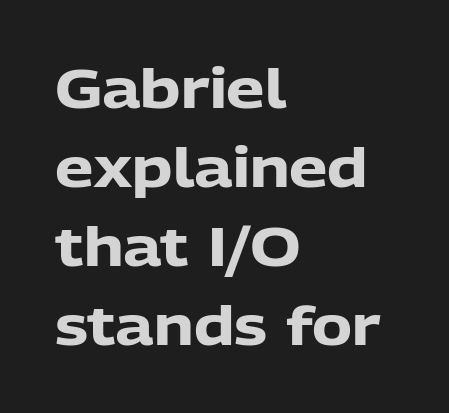
The image shows 54 px heavy sans-serif type, upright; set left-aligned, normal line spacing (1.46x), normal letter spacing, not underlined; low stroke contrast and a medium x-height.
